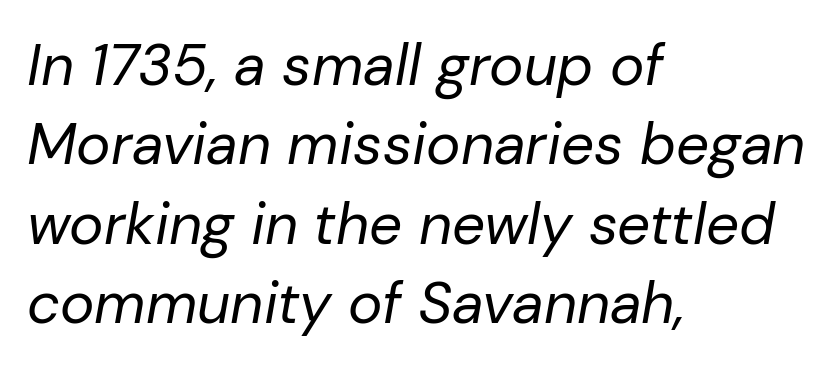
{"italic": "yes", "lean": "right", "slant_degrees": 10, "bold": "no", "weight": "regular", "width": "normal", "stroke_contrast": "low", "x_height": "medium", "monospaced": "no", "underline": "no", "align": "left", "line_spacing": "normal", "line_spacing_ratio": 1.37, "letter_spacing": "normal", "letter_spacing_em": 0.0, "glyph_px": 58}
